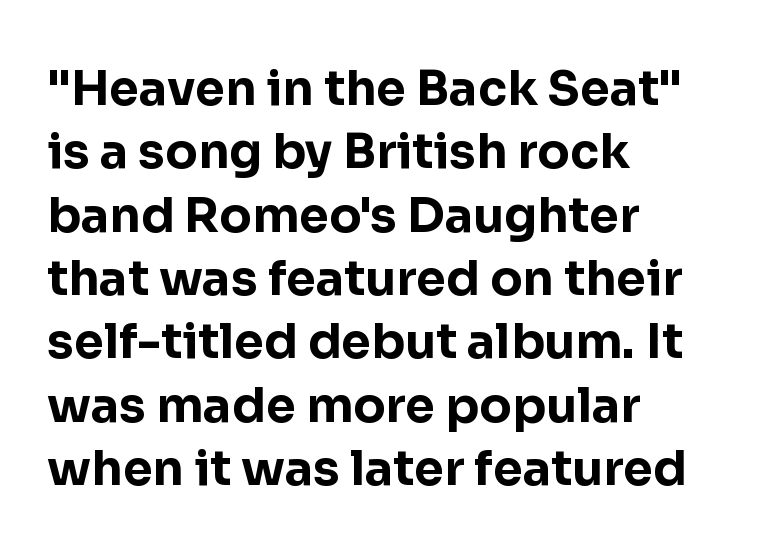
A dark, heavy texture on the line: the type is bold. Compared with typical body copy, the letter spacing here is the same. Examine the stroke ends and you'll find no serifs. Left-aligned paragraph, ragged on the right.
